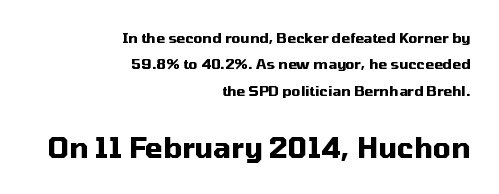
The image shows 28 px heavy sans-serif type, upright; set right-aligned, line spacing 1.88x, normal letter spacing, not underlined; the second (bottom) block is 2.0x larger; medium stroke contrast and a medium x-height.
